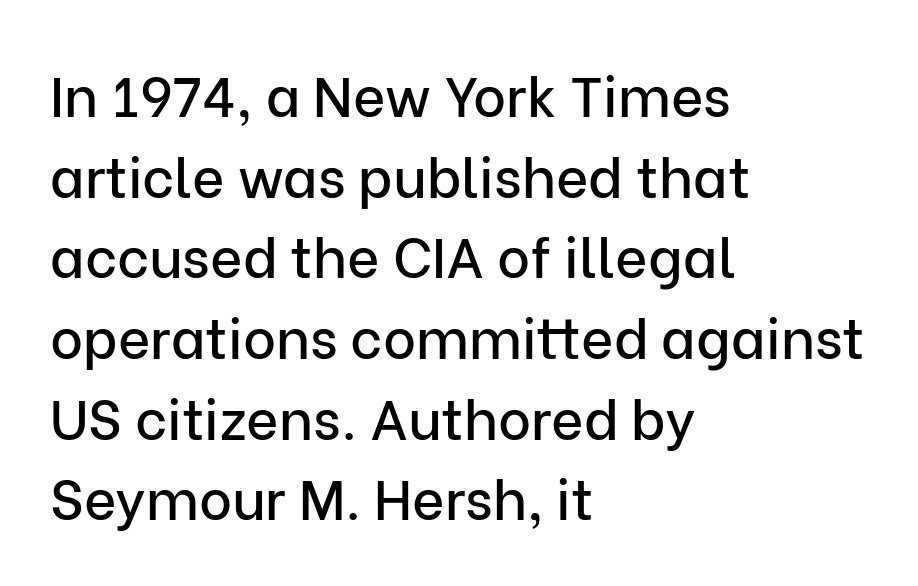
Q: Is the text italic (slanted)? A: No, it is upright.
Q: Is the typeface a serif or a sans-serif typeface? A: Sans-serif.
Q: Is the text underlined? A: No.
Q: How is the paragraph aligned? A: Left-aligned.
Q: Is the spacing between letters normal or unusually wide? A: Normal.
Q: Is the spacing between lines tight, normal or loose? A: Normal.
Q: Width (condensed, normal, or wide)? A: Normal.
Q: Stroke contrast? A: Low.
Q: x-height? A: Medium.
Q: Monospaced? A: No.
